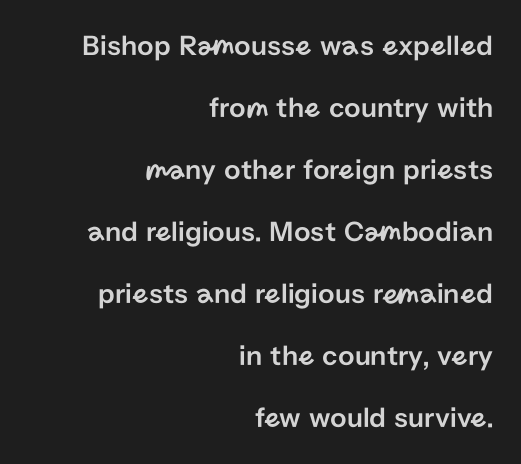
The image shows 29 px sans-serif type, upright; set right-aligned, loose line spacing (2.14x), normal letter spacing, not underlined; low stroke contrast and a medium x-height.
